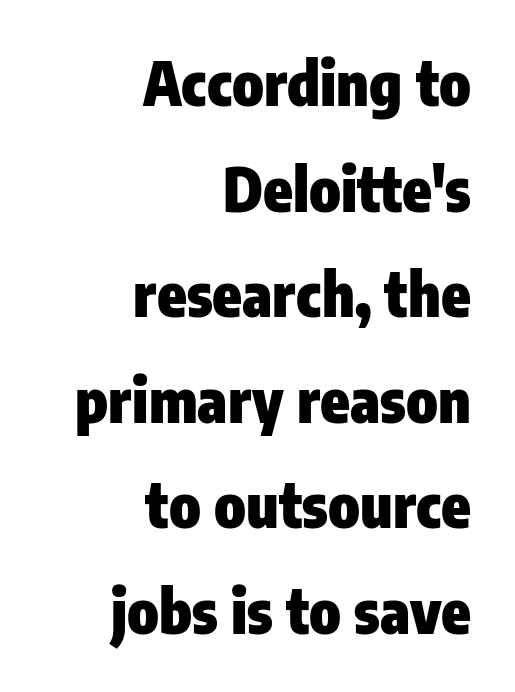
The image shows 60 px heavy, condensed sans-serif type, upright; set right-aligned, line spacing 1.76x, normal letter spacing, not underlined; low stroke contrast and a medium x-height.
